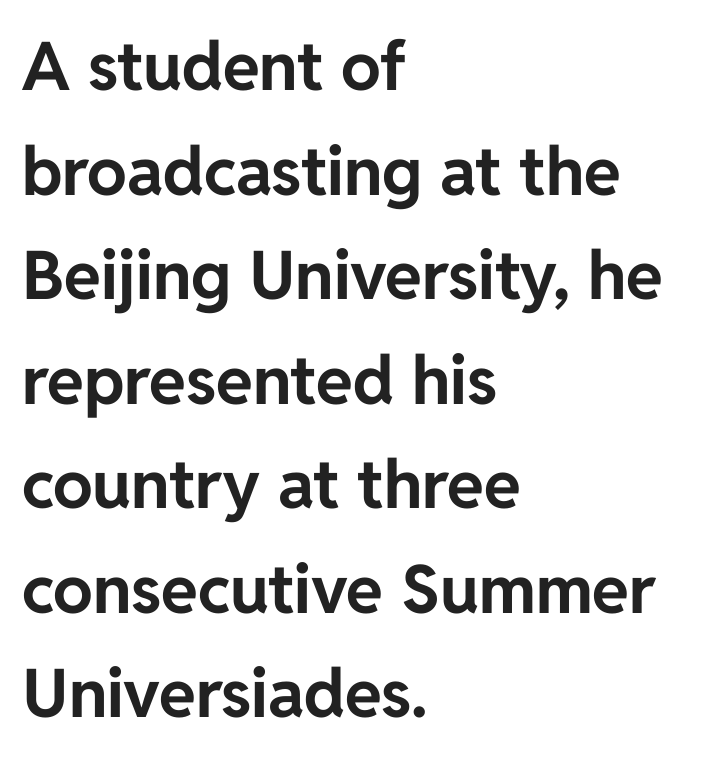
{"serif": "no", "italic": "no", "bold": "yes", "weight": "bold", "width": "normal", "stroke_contrast": "low", "x_height": "medium", "monospaced": "no", "underline": "no", "align": "left", "line_spacing": "normal", "line_spacing_ratio": 1.56, "letter_spacing": "normal", "letter_spacing_em": 0.0, "glyph_px": 67}
